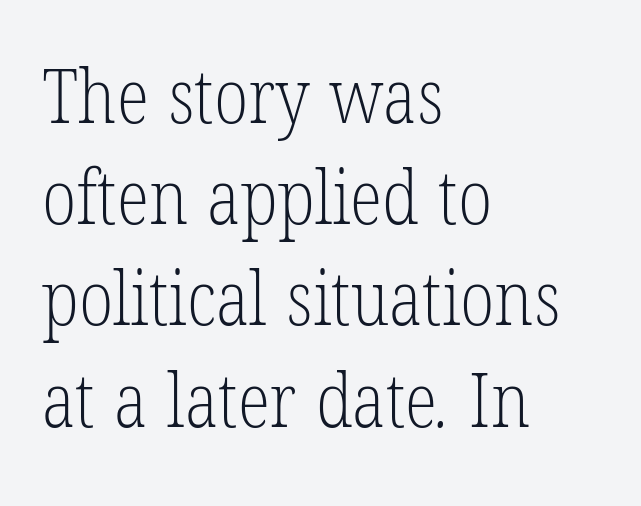
Q: Is the text bold? A: No.
Q: Is the typeface a serif or a sans-serif typeface? A: Serif.
Q: Is the text underlined? A: No.
Q: How is the paragraph aligned? A: Left-aligned.
Q: Is the spacing between letters normal or unusually wide? A: Normal.
Q: Is the spacing between lines tight, normal or loose? A: Normal.
Q: Width (condensed, normal, or wide)? A: Condensed.
Q: Stroke contrast? A: Low.
Q: x-height? A: Medium.
Q: Monospaced? A: No.
